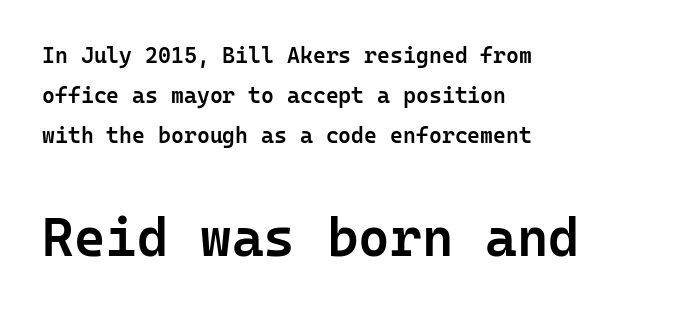
The image shows 54 px semibold sans-serif type, upright, monospaced; set left-aligned, line spacing 1.82x, normal letter spacing, not underlined; the second (bottom) block is 2.45x larger; low stroke contrast and a medium x-height.
